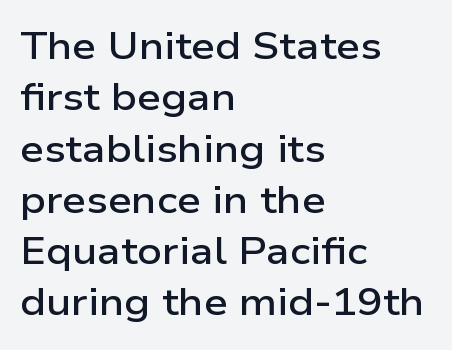
Q: Is the text bold? A: Semi-bold.
Q: Is the text italic (slanted)? A: No, it is upright.
Q: Is the typeface a serif or a sans-serif typeface? A: Sans-serif.
Q: Is the text underlined? A: No.
Q: How is the paragraph aligned? A: Left-aligned.
Q: Is the spacing between letters normal or unusually wide? A: Normal.
Q: Is the spacing between lines tight, normal or loose? A: Normal.
Q: Width (condensed, normal, or wide)? A: Wide.
Q: Stroke contrast? A: Low.
Q: x-height? A: Medium.
Q: Monospaced? A: No.
